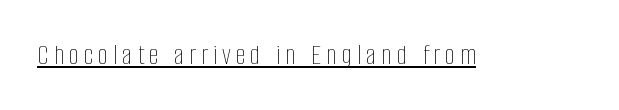
Decoration check: the copy is underlined. Ordinary non-slanted type is in use. A typesetter would call this proportional, since set widths differ per character. The typeface has the unassuming heft of standard copy or less.
